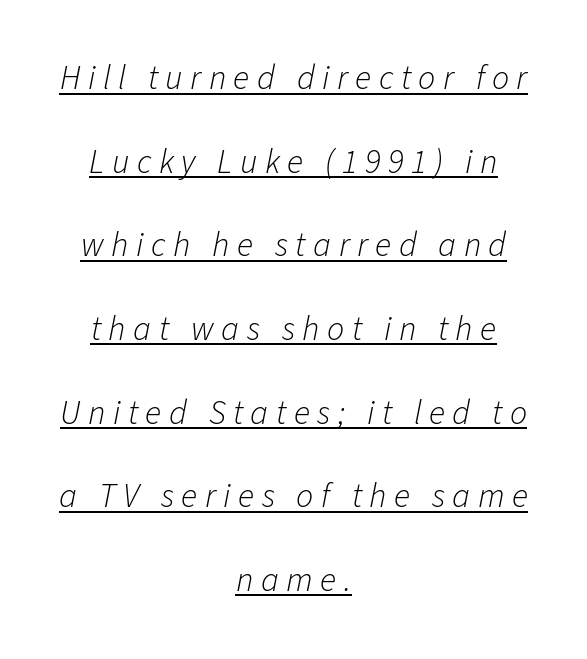
Here the glyphs are tracked loosely, breaking word shapes into spaced letters. You could not count columns in this text — the font is proportionally spaced. This sample trades compactness for vertical openness between lines. Casual observation: everything's sitting right in the middle. You can tell it's italic because the verticals aren't actually vertical.
